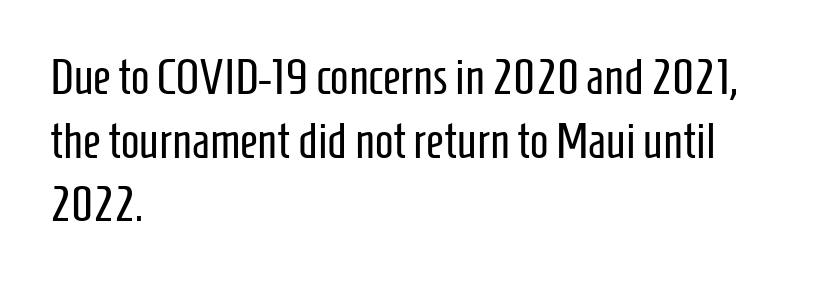
Q: Is the text bold? A: No.
Q: Is the text italic (slanted)? A: No, it is upright.
Q: Is the typeface a serif or a sans-serif typeface? A: Sans-serif.
Q: Is the text underlined? A: No.
Q: How is the paragraph aligned? A: Left-aligned.
Q: Is the spacing between letters normal or unusually wide? A: Normal.
Q: Is the spacing between lines tight, normal or loose? A: Normal.
Q: Width (condensed, normal, or wide)? A: Condensed.
Q: Stroke contrast? A: Low.
Q: x-height? A: Medium.
Q: Monospaced? A: No.
